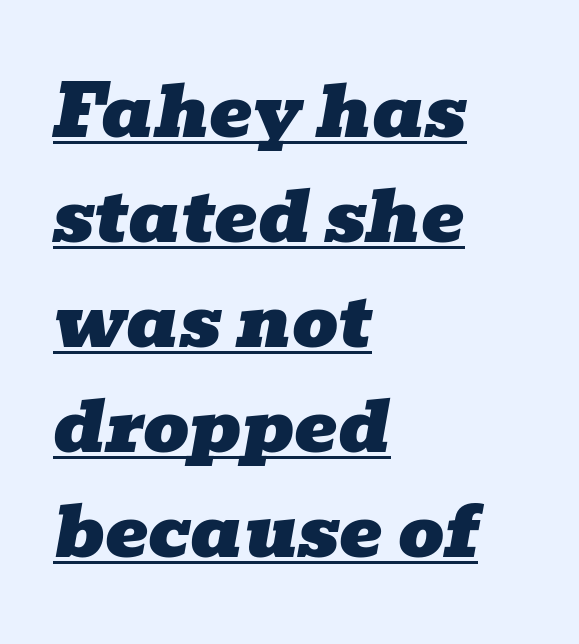
Q: Is the text italic (slanted)? A: Yes, it leans right by about 10 degrees.
Q: Is the typeface a serif or a sans-serif typeface? A: Serif.
Q: Is the text underlined? A: Yes.
Q: How is the paragraph aligned? A: Left-aligned.
Q: Is the spacing between letters normal or unusually wide? A: Normal.
Q: Is the spacing between lines tight, normal or loose? A: Normal.
Q: Width (condensed, normal, or wide)? A: Wide.
Q: Stroke contrast? A: Low.
Q: x-height? A: Medium.
Q: Monospaced? A: No.
